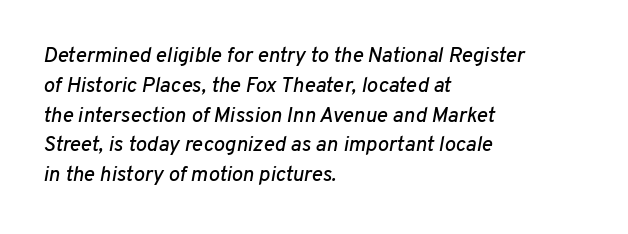
The image shows 21 px text type, italic (leaning right); set left-aligned, normal line spacing (1.42x), normal letter spacing, not underlined.
